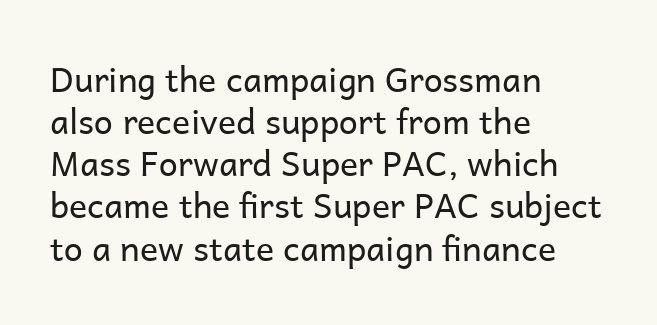
In CSS terms this would be text-align: left. Spacing between characters is what you'd get straight out of the box. These glyphs show unthickened strokes, regular width or finer. This is roman type, the default non-slanted kind.
